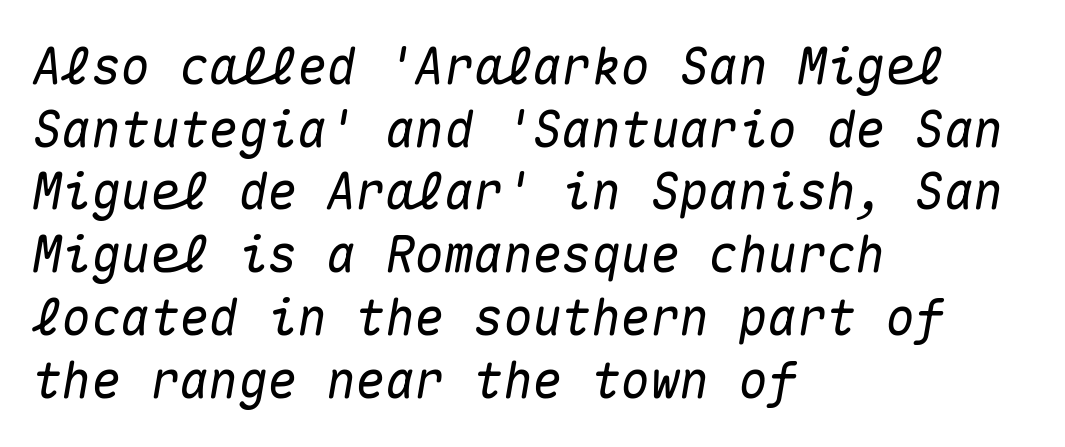
The glyphs look as if they've been sheared to an angle. Observe the ordinary spacing: letters are neighbours, not strangers. Note the uniform advance width — an 'i' takes as much space as an 'm'. Is the block centered? No — it sits flush against the left margin. Evenly set lines give the paragraph a standard silhouette. Plain, unruled lines of type.
